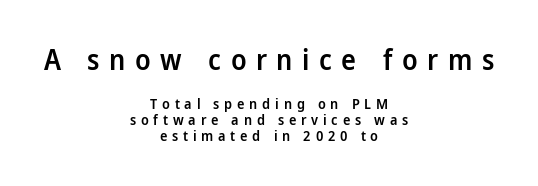
Q: Is the text bold? A: Semi-bold.
Q: Is the text italic (slanted)? A: No, it is upright.
Q: Is the typeface a serif or a sans-serif typeface? A: Sans-serif.
Q: Is the text underlined? A: No.
Q: How is the paragraph aligned? A: Centered.
Q: Is the spacing between letters normal or unusually wide? A: Unusually wide.
Q: Is the spacing between lines tight, normal or loose? A: Tight.
Q: Which block of text is set in a larger size, the first (top) or the second (bottom)? A: The first (top) one.
Q: Width (condensed, normal, or wide)? A: Normal.
Q: Stroke contrast? A: Low.
Q: x-height? A: Medium.
Q: Monospaced? A: No.
